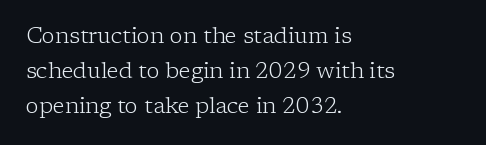
Q: Is the text bold? A: No.
Q: Is the text italic (slanted)? A: No, it is upright.
Q: Is the text underlined? A: No.
Q: How is the paragraph aligned? A: Left-aligned.
Q: Is the spacing between letters normal or unusually wide? A: Normal.
Q: Is the spacing between lines tight, normal or loose? A: Normal.
